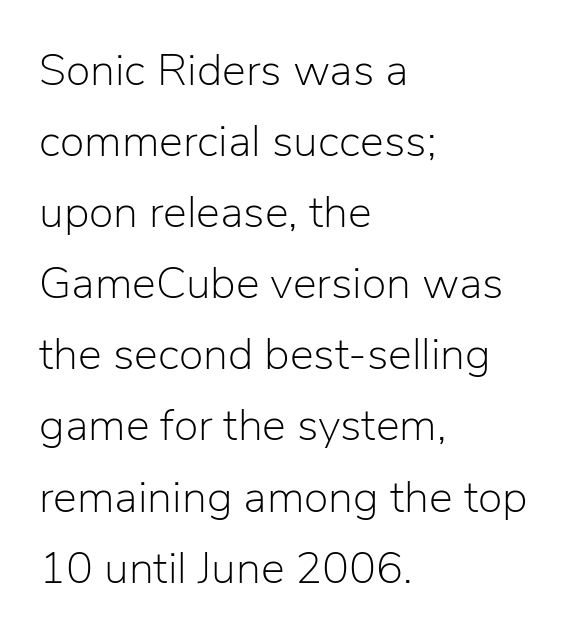
Serif or sans? Sans — the stroke terminals are bare. Honestly, the letter spacing is just normal — you wouldn't notice it. Character widths vary here, with narrow letters taking less room than wide ones. Nobody drew a line under any word here. The passage shown is not bold in any degree.
